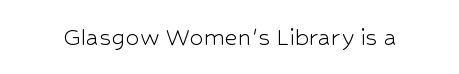
The image shows 28 px light sans-serif type, upright; set normal letter spacing, not underlined; low stroke contrast and a medium x-height.
